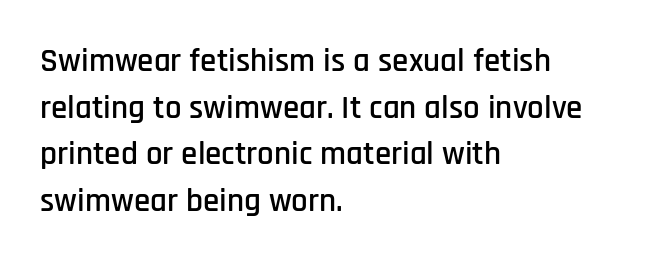
{"serif": "no", "italic": "no", "width": "condensed", "stroke_contrast": "low", "x_height": "large", "monospaced": "no", "underline": "no", "align": "left", "line_spacing": "normal", "line_spacing_ratio": 1.41, "letter_spacing": "normal", "letter_spacing_em": 0.0, "glyph_px": 33}
